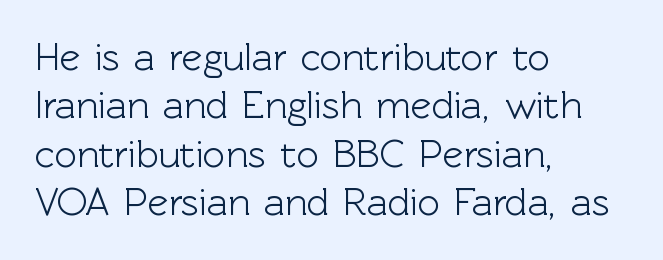
A bare baseline throughout the passage. The type is set solid horizontally, with unmodified tracking. The letters advance in unequal steps, a hallmark of proportional type. Posture: vertical. Examine the stroke ends and you'll find no serifs.
